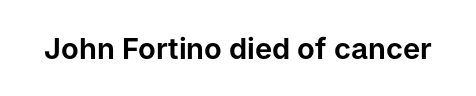
Q: Is the text italic (slanted)? A: No, it is upright.
Q: Is the typeface a serif or a sans-serif typeface? A: Sans-serif.
Q: Is the text underlined? A: No.
Q: Is the spacing between letters normal or unusually wide? A: Normal.
Q: Width (condensed, normal, or wide)? A: Normal.
Q: Stroke contrast? A: Low.
Q: x-height? A: Medium.
Q: Monospaced? A: No.
